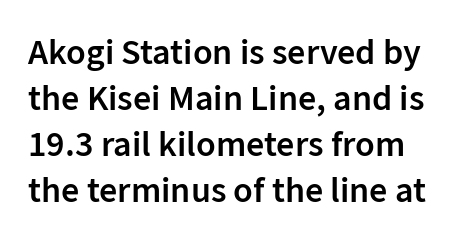
{"serif": "no", "italic": "no", "bold": "semi", "weight": "semibold", "width": "normal", "stroke_contrast": "low", "x_height": "medium", "monospaced": "no", "underline": "no", "line_spacing": "normal", "line_spacing_ratio": 1.28, "letter_spacing": "normal", "letter_spacing_em": 0.0, "glyph_px": 36}
